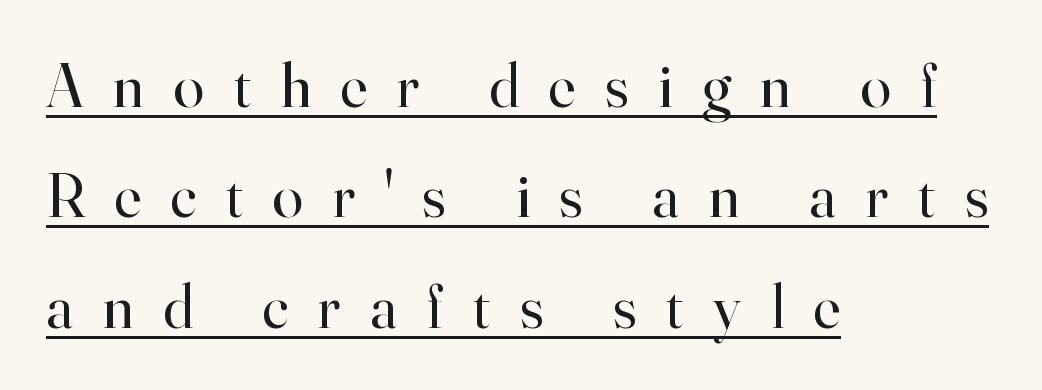
The image shows 62 px regular-weight serif type, upright; set left-aligned, line spacing 1.78x, unusually wide letter spacing (+0.48 em), underlined; high stroke contrast and a small x-height.
